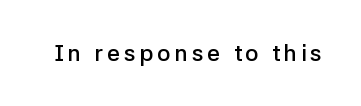
{"italic": "no", "bold": "semi", "underline": "no", "glyph_px": 23}
